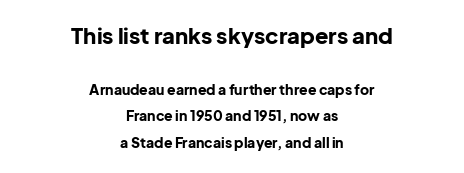
Between these two stacked blocks, the higher one wins on size. Vertical strokes here are truly vertical. Weight check: bold — yes, fully. Inter-character spacing is left at the font's built-in metrics.
